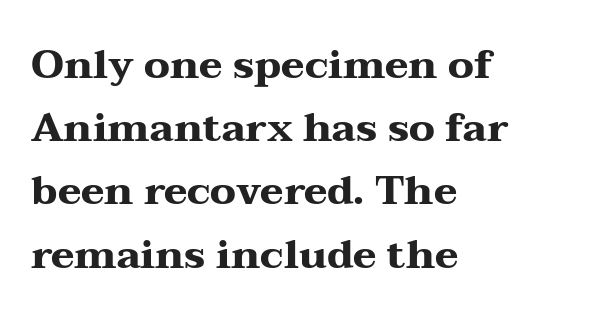
The image shows 40 px heavy, wide serif type, upright; set left-aligned, normal line spacing (1.58x), normal letter spacing, not underlined; medium stroke contrast and a medium x-height.
